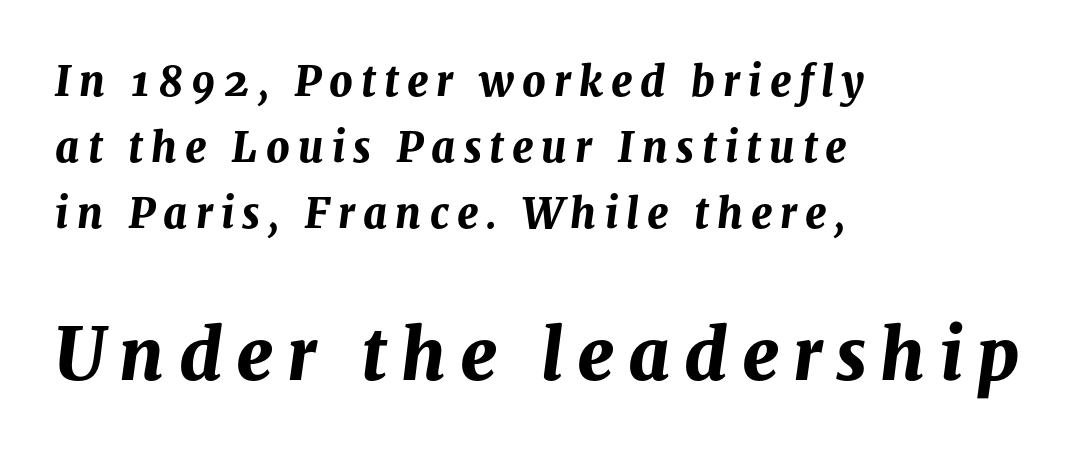
Q: Is the text bold? A: Yes.
Q: Is the text italic (slanted)? A: Yes, it leans right by about 8 degrees.
Q: Is the text underlined? A: No.
Q: How is the paragraph aligned? A: Left-aligned.
Q: Is the spacing between letters normal or unusually wide? A: Unusually wide.
Q: Is the spacing between lines tight, normal or loose? A: Normal.
Q: Which block of text is set in a larger size, the first (top) or the second (bottom)? A: The second (bottom) one.
Q: Width (condensed, normal, or wide)? A: Normal.
Q: Stroke contrast? A: Medium.
Q: x-height? A: Medium.
Q: Monospaced? A: No.
